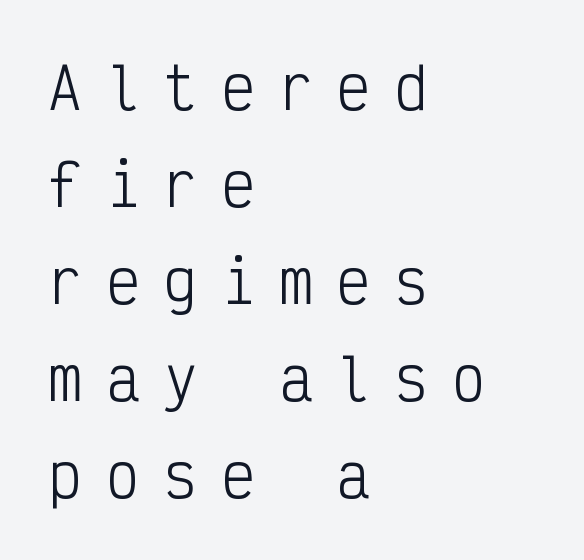
Q: Is the text bold? A: No.
Q: Is the text italic (slanted)? A: No, it is upright.
Q: Is the typeface a serif or a sans-serif typeface? A: Sans-serif.
Q: Is the text underlined? A: No.
Q: How is the paragraph aligned? A: Left-aligned.
Q: Is the spacing between letters normal or unusually wide? A: Unusually wide.
Q: Width (condensed, normal, or wide)? A: Condensed.
Q: Stroke contrast? A: Low.
Q: x-height? A: Medium.
Q: Monospaced? A: Yes.
